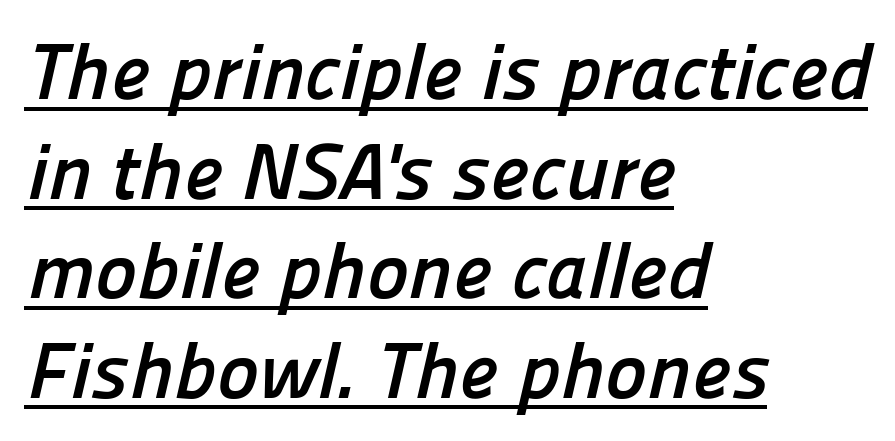
The image shows 79 px semibold sans-serif type; set left-aligned, normal line spacing (1.26x), normal letter spacing, underlined; low stroke contrast and a medium x-height.
